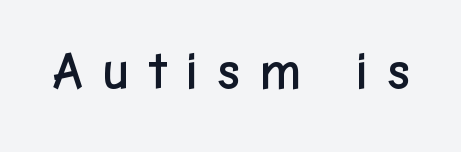
The image shows 53 px sans-serif type, upright; set unusually wide letter spacing (+0.32 em), not underlined; low stroke contrast and a medium x-height.
